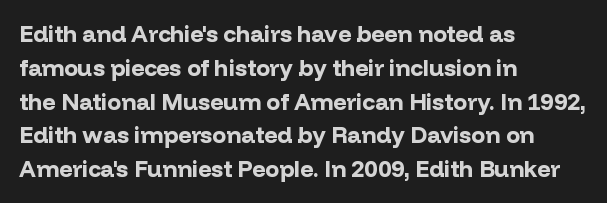
Q: Is the text bold? A: Yes.
Q: Is the text italic (slanted)? A: No, it is upright.
Q: Is the text underlined? A: No.
Q: How is the paragraph aligned? A: Left-aligned.
Q: Is the spacing between letters normal or unusually wide? A: Normal.
Q: Is the spacing between lines tight, normal or loose? A: Normal.
